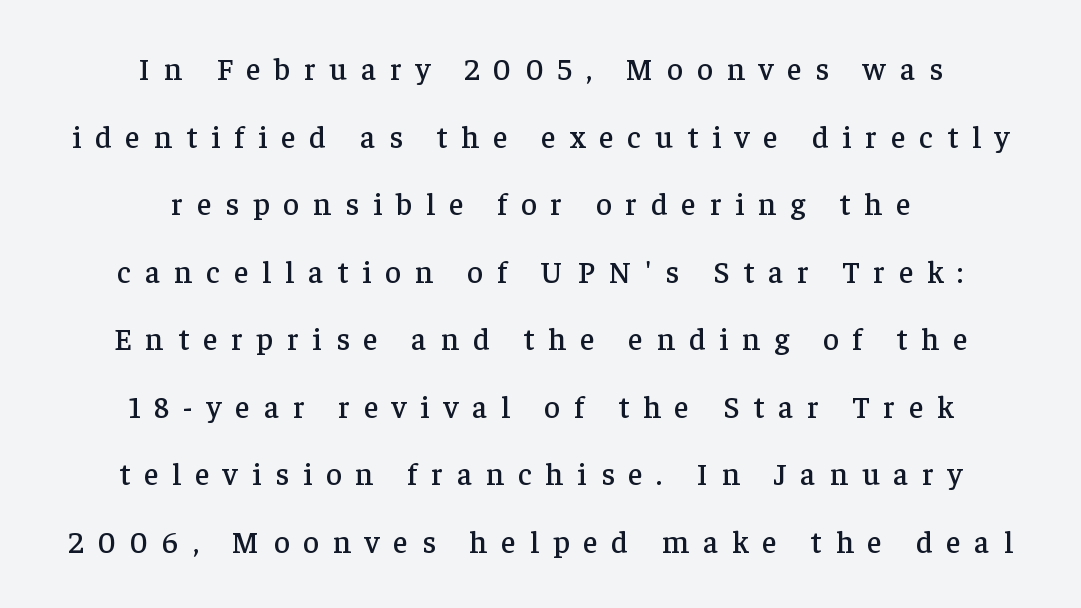
Q: Is the text italic (slanted)? A: No, it is upright.
Q: Is the typeface a serif or a sans-serif typeface? A: Serif.
Q: Is the text underlined? A: No.
Q: How is the paragraph aligned? A: Centered.
Q: Is the spacing between letters normal or unusually wide? A: Unusually wide.
Q: Is the spacing between lines tight, normal or loose? A: Loose.
Q: Width (condensed, normal, or wide)? A: Normal.
Q: Stroke contrast? A: Low.
Q: x-height? A: Medium.
Q: Monospaced? A: No.
